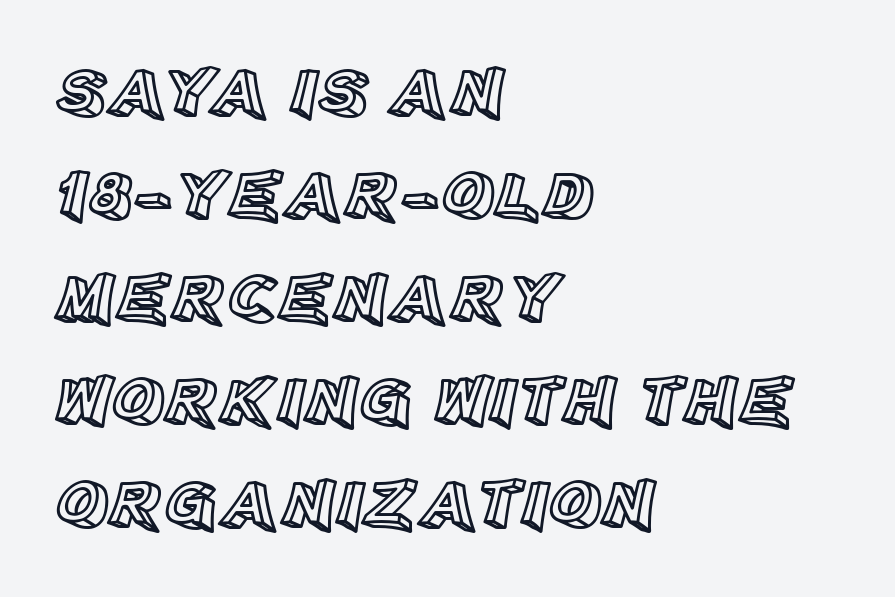
The image shows 72 px text type; set left-aligned, normal line spacing (1.43x), normal letter spacing, not underlined; a large x-height.
